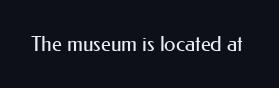
{"italic": "no", "bold": "no", "underline": "no", "letter_spacing": "normal", "letter_spacing_em": 0.0, "glyph_px": 21}
